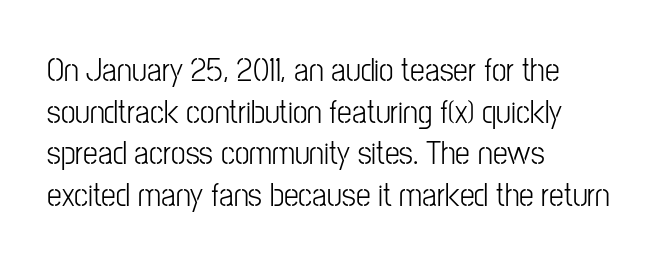
The line texture is even and compact thanks to regular tracking. Heft: none added — not bold. Varying glyph widths throughout — classic text-font behaviour. Letterform terminals end flat and unadorned throughout the passage. Casual observation: everything's shoved over to the left. These lines sit exactly where default settings would place them.
